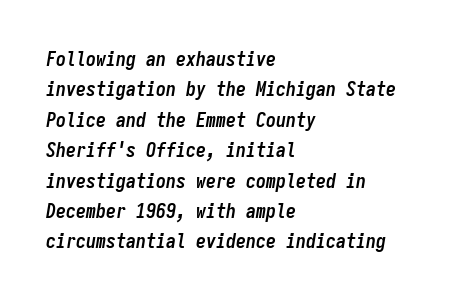
On the weight axis this lands at bold, roughly 700. Leading matches the norm, producing a regular column. Any mark beneath the type? The region is blank. Each word holds together tightly as a unit, with standard inter-letter gaps. Quick note: italic.
